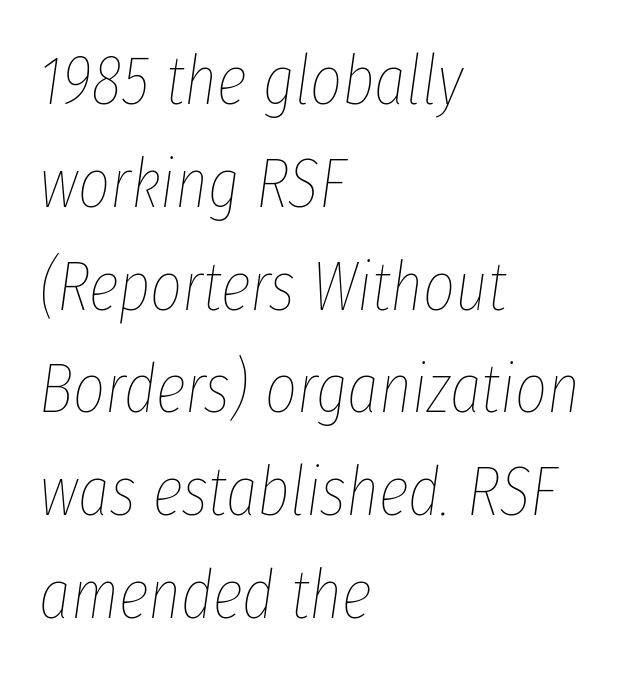
Q: Is the text bold? A: No.
Q: Is the text italic (slanted)? A: Yes, it leans right by about 8 degrees.
Q: Is the text underlined? A: No.
Q: How is the paragraph aligned? A: Left-aligned.
Q: Is the spacing between letters normal or unusually wide? A: Normal.
Q: Is the spacing between lines tight, normal or loose? A: Normal.
Q: Width (condensed, normal, or wide)? A: Condensed.
Q: Stroke contrast? A: Low.
Q: x-height? A: Medium.
Q: Monospaced? A: No.
